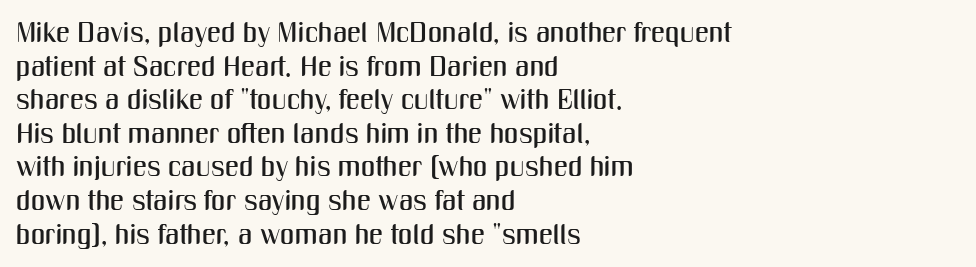
The image shows 28 px condensed sans-serif type, upright; set left-aligned, line spacing 1.2x, normal letter spacing, not underlined; medium stroke contrast and a medium x-height.
